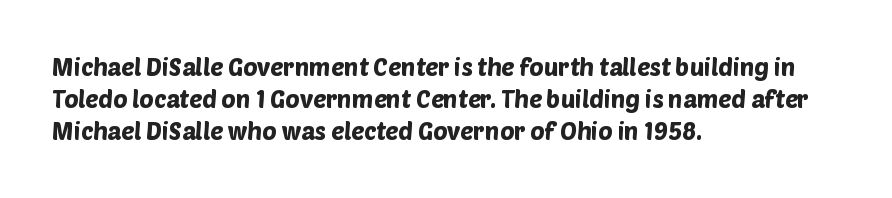
{"underline": "no", "align": "left", "line_spacing": "normal", "line_spacing_ratio": 1.34, "letter_spacing": "normal", "letter_spacing_em": 0.0, "glyph_px": 24}
